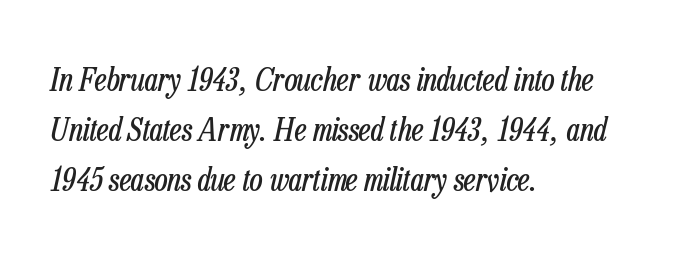
Q: Is the text bold? A: No.
Q: Is the text italic (slanted)? A: Yes, it leans right by about 13 degrees.
Q: Is the text underlined? A: No.
Q: How is the paragraph aligned? A: Left-aligned.
Q: Is the spacing between letters normal or unusually wide? A: Normal.
Q: Is the spacing between lines tight, normal or loose? A: Normal.
Q: Width (condensed, normal, or wide)? A: Condensed.
Q: Stroke contrast? A: Low.
Q: x-height? A: Medium.
Q: Monospaced? A: No.
